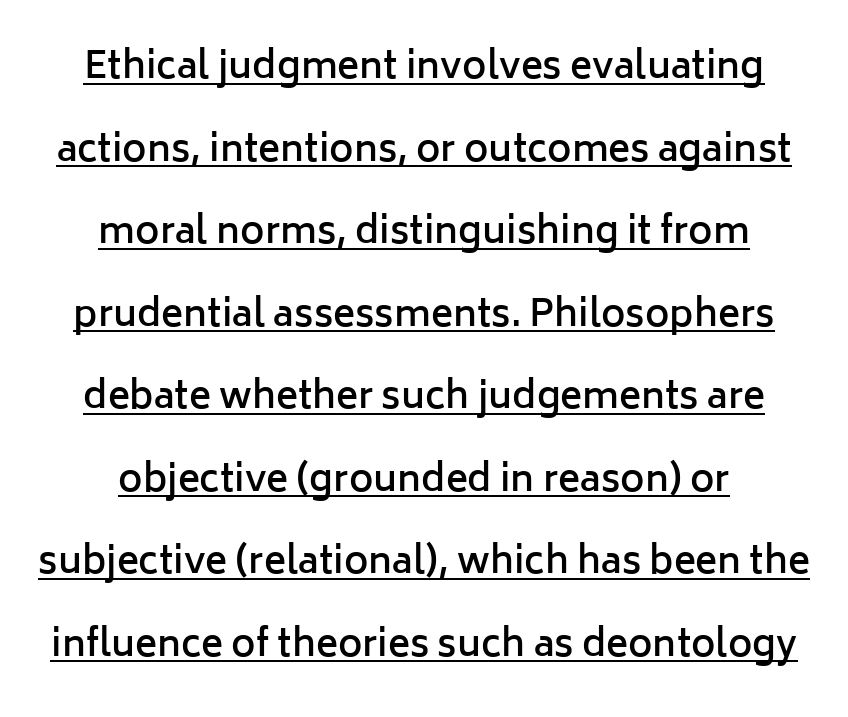
Spacing verdict: proportional, widths tailored to each character. A continuous stroke trails under the words, as in a hyperlink. Interline gaps are noticeably wide in this sample. The lettering holds an erect, upright posture throughout. A student would call this center alignment; a typographer would say set centered. Its strokes are somewhat broadened, the hallmark of semibold type.
